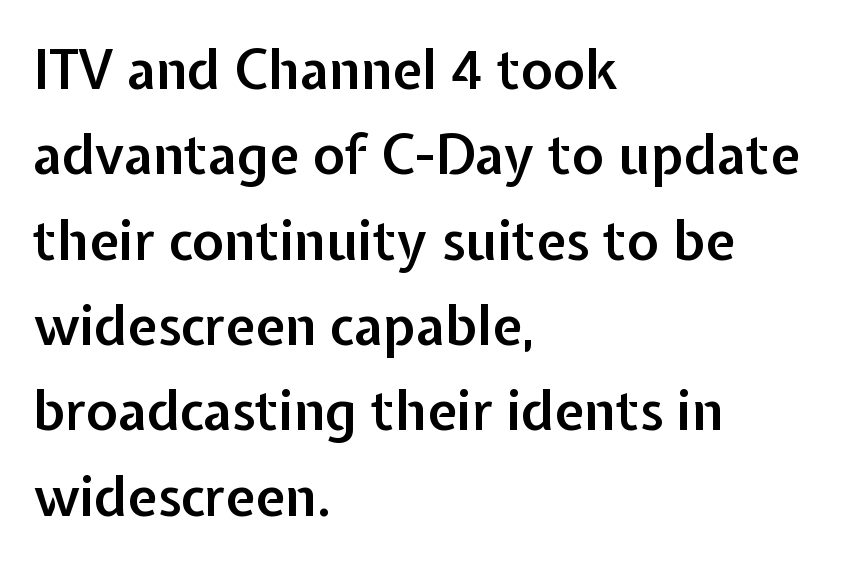
{"serif": "no", "italic": "no", "bold": "semi", "weight": "semibold", "width": "normal", "stroke_contrast": "low", "x_height": "medium", "monospaced": "no", "underline": "no", "align": "left", "line_spacing": "normal", "line_spacing_ratio": 1.58, "letter_spacing": "normal", "letter_spacing_em": 0.0, "glyph_px": 54}
